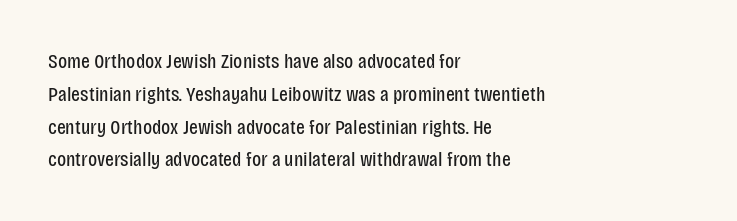
The image shows 21 px text type, upright; set left-aligned, normal line spacing (1.56x), normal letter spacing, not underlined.
